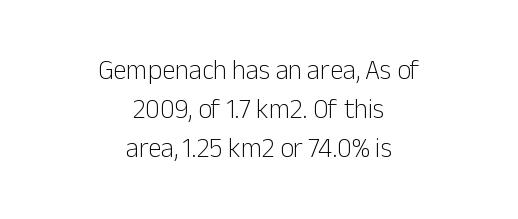
{"italic": "no", "bold": "no", "underline": "no", "align": "center", "line_spacing": "normal", "line_spacing_ratio": 1.44, "letter_spacing": "normal", "letter_spacing_em": 0.0, "glyph_px": 27}
